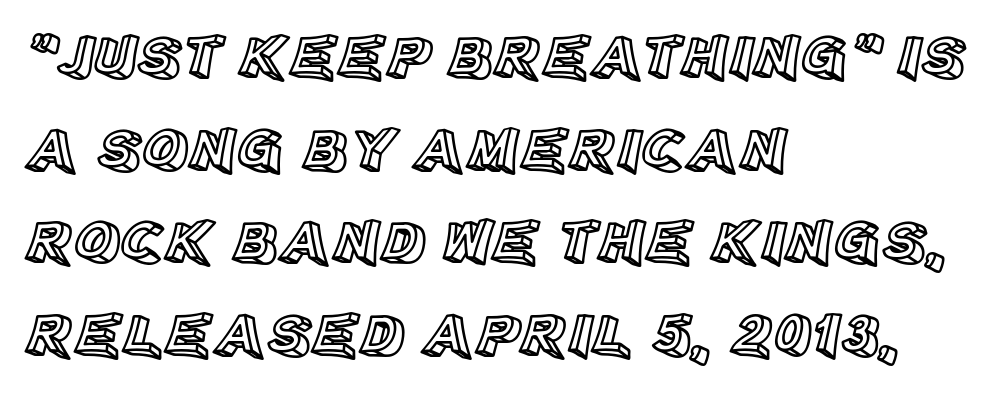
Q: Is the text italic (slanted)? A: Yes.
Q: Is the text underlined? A: No.
Q: How is the paragraph aligned? A: Left-aligned.
Q: Is the spacing between letters normal or unusually wide? A: Normal.
Q: Is the spacing between lines tight, normal or loose? A: Normal.
Q: Width (condensed, normal, or wide)? A: Normal.
Q: x-height? A: Large.
Q: Monospaced? A: No.
